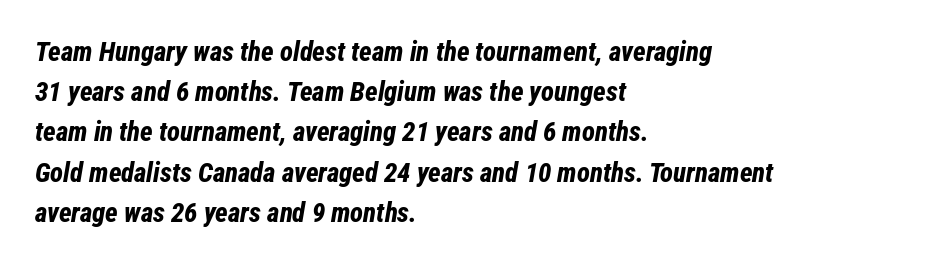
Q: Is the text bold? A: Yes.
Q: Is the text italic (slanted)? A: Yes, it leans right by about 12 degrees.
Q: Is the text underlined? A: No.
Q: How is the paragraph aligned? A: Left-aligned.
Q: Is the spacing between letters normal or unusually wide? A: Normal.
Q: Is the spacing between lines tight, normal or loose? A: Normal.
